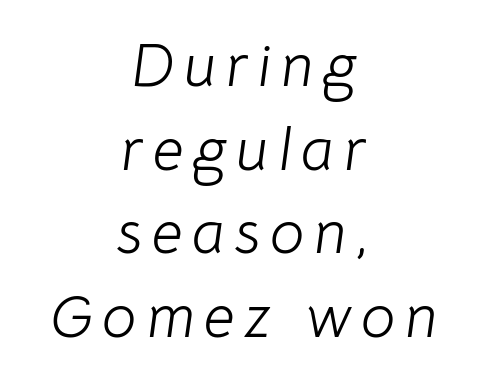
A typesetter would mark this as italic. Here the designer chose a conventional face with non-uniform glyph widths. The whitespace from short lines is split evenly between both sides. Summary of vertical rhythm: regular, with standard interline spacing.
